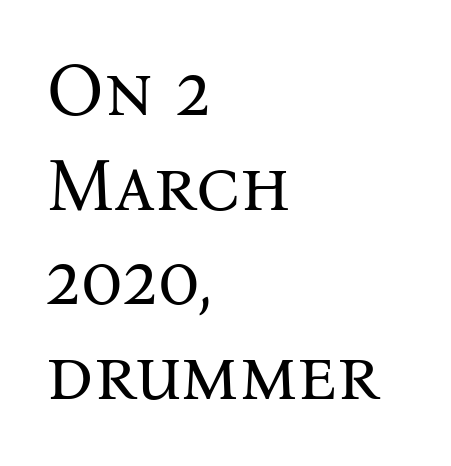
Each row of text sits above clean, open space. Is there any slant? The stems are plumb. A typesetter would call this zero additional tracking. I'd call this a serif setting — the letters wear small feet. The paragraph has a hard left edge and a soft right edge. Do the characters align in a grid? No, the font is proportional.
